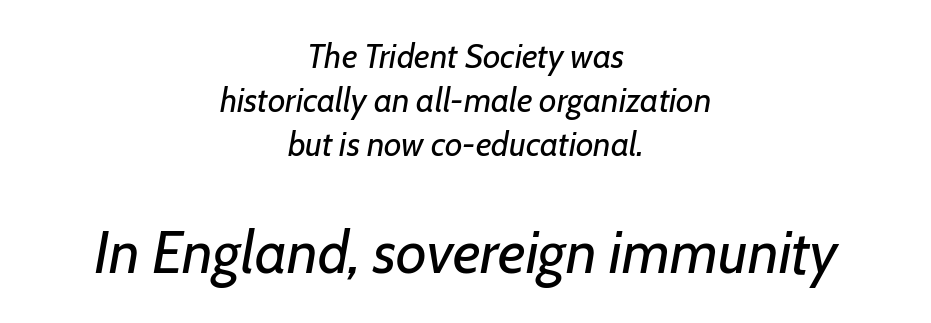
Does the leading feel generous? No, just average. The text carries the slant typical of an italic or oblique font. Nobody drew a line under any word here. Observe the ordinary spacing: letters are neighbours, not strangers.
